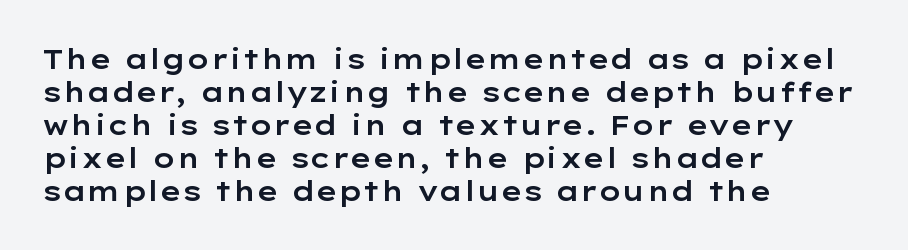
No extra tracking has been applied to these lines. Check the space under the baseline: it is left empty. The font's upright variant was chosen for this text. Casual observation: everything's shoved over to the left.
